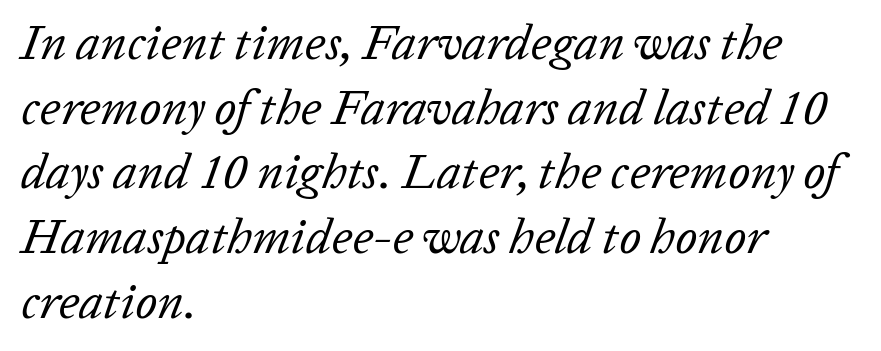
The image shows 49 px regular-weight type, italic (leaning right); set left-aligned, normal line spacing (1.32x), normal letter spacing, not underlined; low stroke contrast and a medium x-height.
